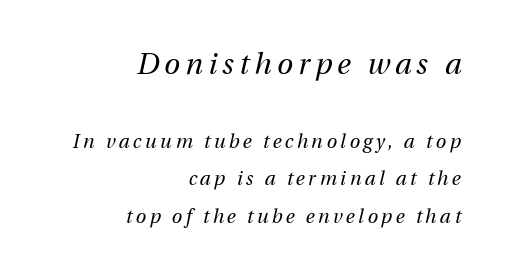
The image shows 29 px regular-weight type, italic (leaning right); set right-aligned, loose line spacing (1.98x), not underlined; the first (top) block is 1.53x larger; medium stroke contrast and a medium x-height.
